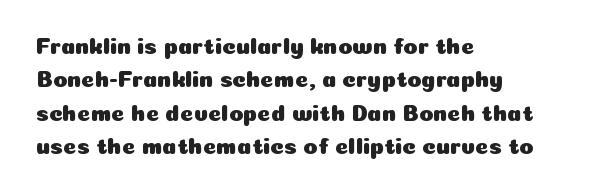
The rendering uses a moderate line-height, typical for paragraphs. These lines were composed using upright roman letters. The gaps between neighbouring characters are ordinary and unremarkable. Has an underline been added? It has not. Line starts are locked; line ends wander.
